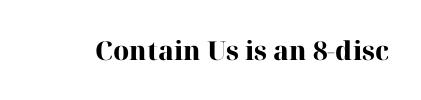
{"italic": "no", "bold": "yes", "underline": "no", "letter_spacing": "normal", "letter_spacing_em": 0.0, "glyph_px": 26}
